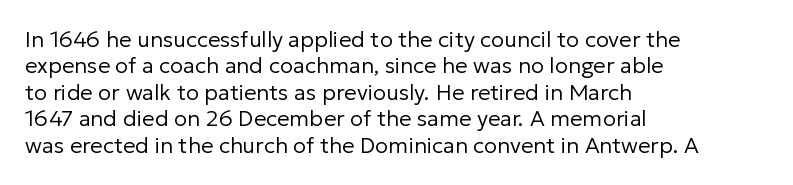
The image shows 22 px text type, upright; set left-aligned, line spacing 1.2x, normal letter spacing, not underlined.
